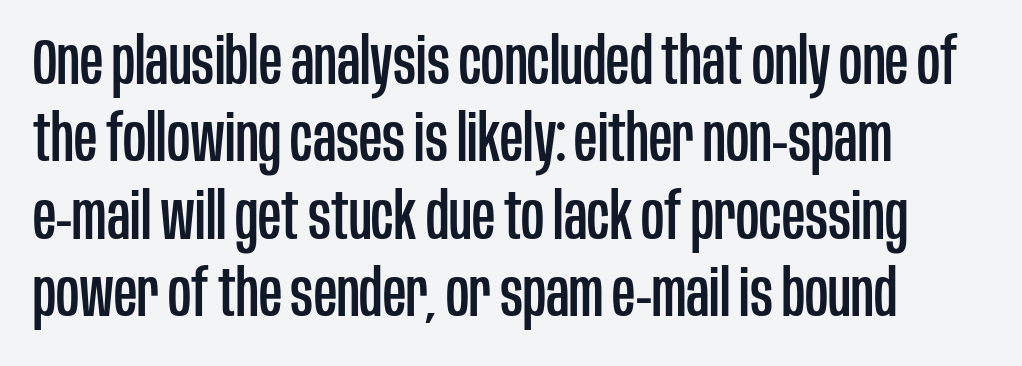
Q: Is the text italic (slanted)? A: No, it is upright.
Q: Is the typeface a serif or a sans-serif typeface? A: Sans-serif.
Q: Is the text underlined? A: No.
Q: How is the paragraph aligned? A: Left-aligned.
Q: Is the spacing between letters normal or unusually wide? A: Normal.
Q: Width (condensed, normal, or wide)? A: Condensed.
Q: Stroke contrast? A: Low.
Q: x-height? A: Large.
Q: Monospaced? A: No.
